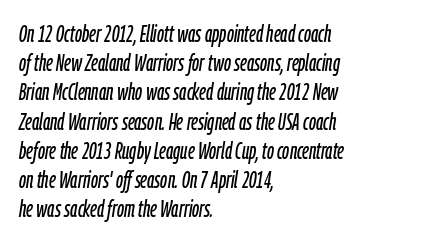
{"italic": "yes", "lean": "right", "slant_degrees": 9, "underline": "no", "align": "left", "line_spacing": "normal", "line_spacing_ratio": 1.27, "letter_spacing": "normal", "letter_spacing_em": 0.0, "glyph_px": 23}
